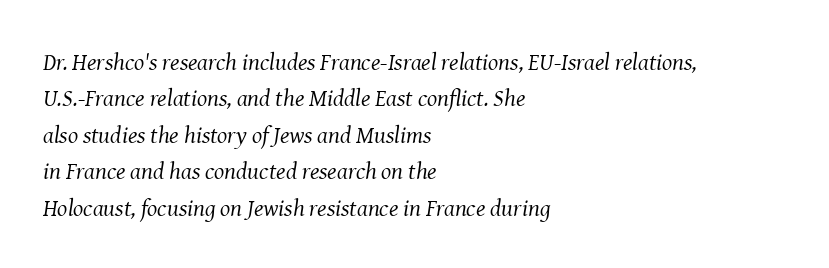
The image shows 24 px text type, italic (leaning right); set left-aligned, normal line spacing (1.52x), normal letter spacing, not underlined.
